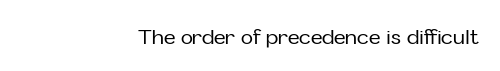
Where is the straight margin? On the right. Observe the ordinary spacing: letters are neighbours, not strangers. A bare baseline throughout the passage. Posture: upright roman.
